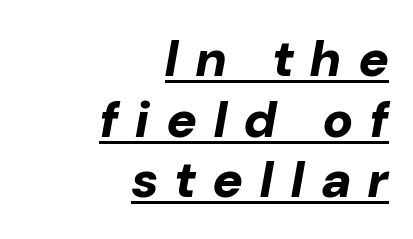
{"italic": "yes", "lean": "right", "slant_degrees": 10, "bold": "yes", "weight": "bold", "width": "normal", "stroke_contrast": "low", "x_height": "medium", "monospaced": "no", "underline": "yes", "align": "right", "line_spacing_ratio": 1.19, "letter_spacing": "wide", "letter_spacing_em": 0.35, "glyph_px": 51}
